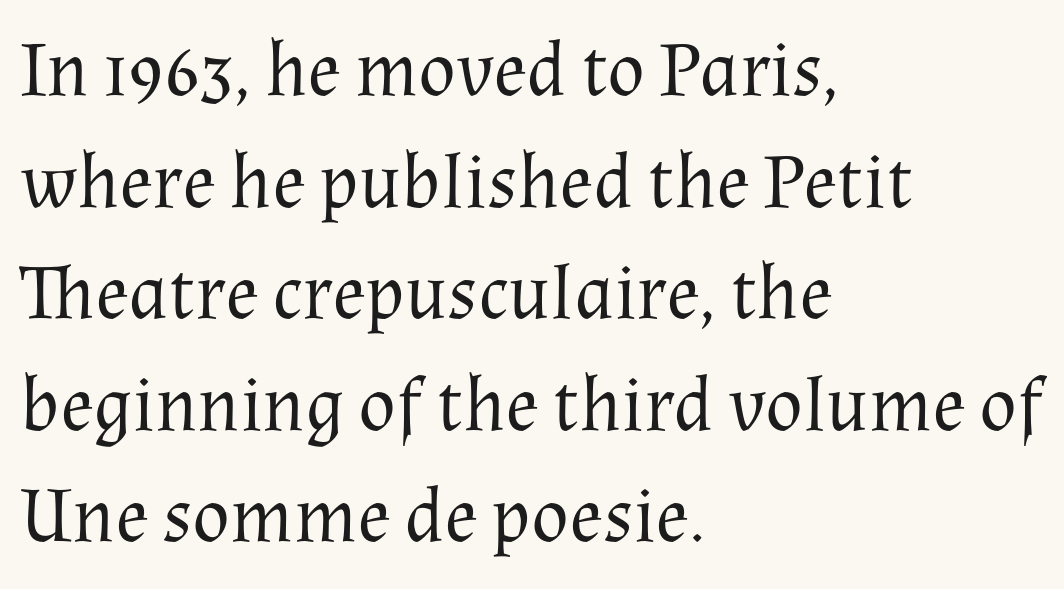
Q: Is the text bold? A: No.
Q: Is the text italic (slanted)? A: No, it is upright.
Q: Is the typeface a serif or a sans-serif typeface? A: Serif.
Q: Is the text underlined? A: No.
Q: How is the paragraph aligned? A: Left-aligned.
Q: Is the spacing between letters normal or unusually wide? A: Normal.
Q: Is the spacing between lines tight, normal or loose? A: Normal.
Q: Width (condensed, normal, or wide)? A: Normal.
Q: Stroke contrast? A: Medium.
Q: x-height? A: Medium.
Q: Monospaced? A: No.
